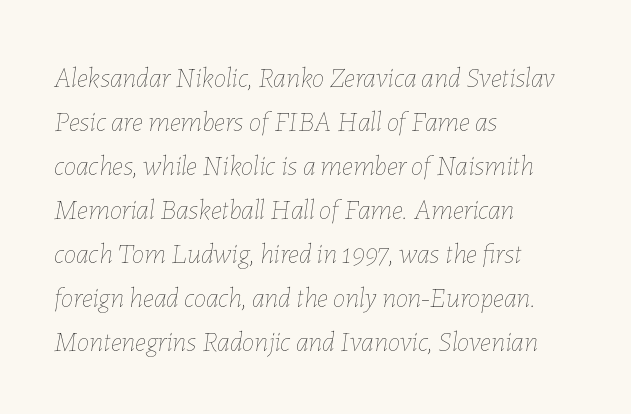
Q: Is the text bold? A: No.
Q: Is the text italic (slanted)? A: Yes, it leans right by about 7 degrees.
Q: Is the text underlined? A: No.
Q: How is the paragraph aligned? A: Left-aligned.
Q: Is the spacing between letters normal or unusually wide? A: Normal.
Q: Is the spacing between lines tight, normal or loose? A: Normal.
Q: Width (condensed, normal, or wide)? A: Normal.
Q: Stroke contrast? A: Low.
Q: x-height? A: Medium.
Q: Monospaced? A: No.
